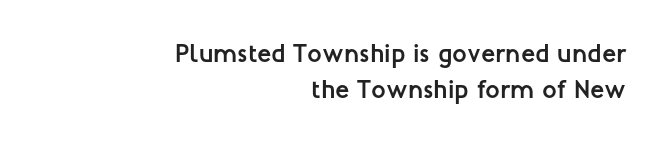
Q: Is the text bold? A: Yes.
Q: Is the text italic (slanted)? A: No, it is upright.
Q: Is the text underlined? A: No.
Q: How is the paragraph aligned? A: Right-aligned.
Q: Is the spacing between letters normal or unusually wide? A: Normal.
Q: Is the spacing between lines tight, normal or loose? A: Normal.
